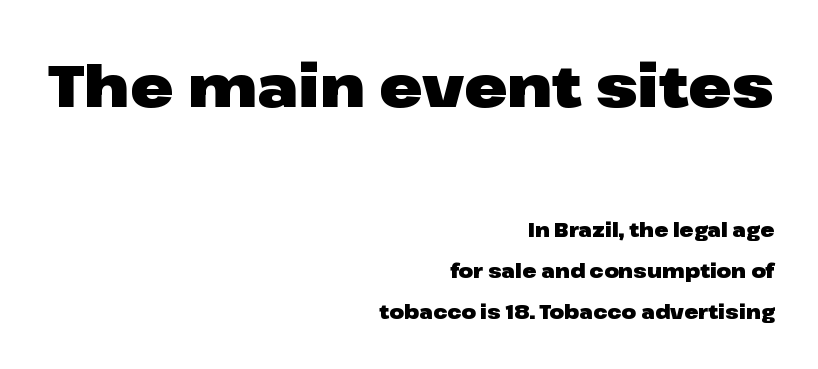
{"serif": "no", "italic": "no", "bold": "yes", "weight": "heavy", "width": "wide", "stroke_contrast": "low", "x_height": "medium", "monospaced": "no", "underline": "no", "align": "right", "line_spacing": "loose", "line_spacing_ratio": 2.16, "letter_spacing": "normal", "letter_spacing_em": 0.0, "larger_block": "first", "size_ratio": 3.05, "glyph_px": 58}
